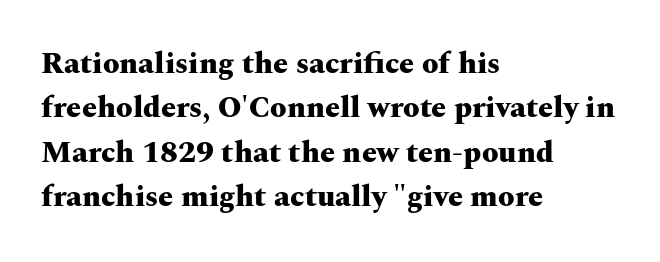
{"serif": "yes", "italic": "no", "bold": "yes", "weight": "heavy", "width": "wide", "stroke_contrast": "medium", "x_height": "medium", "monospaced": "no", "underline": "no", "align": "left", "line_spacing": "normal", "line_spacing_ratio": 1.48, "letter_spacing": "normal", "letter_spacing_em": 0.0, "glyph_px": 30}
